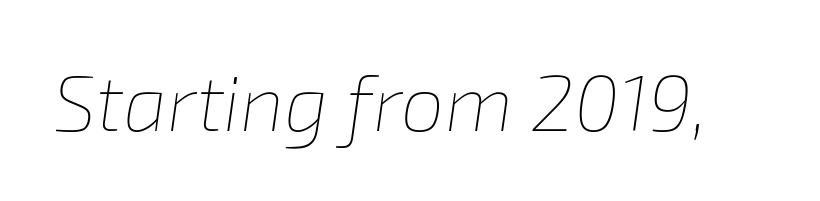
The image shows 78 px thin type, italic (leaning right); set normal letter spacing, not underlined; low stroke contrast and a medium x-height.
